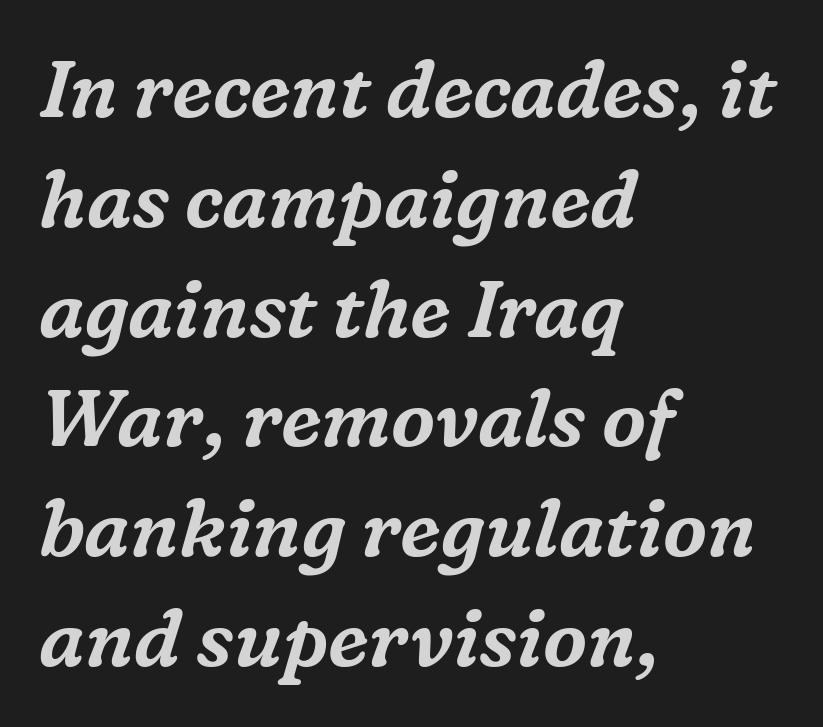
The image shows 79 px serif type, italic (leaning right); set left-aligned, normal line spacing (1.39x), normal letter spacing, not underlined; medium stroke contrast and a medium x-height.
